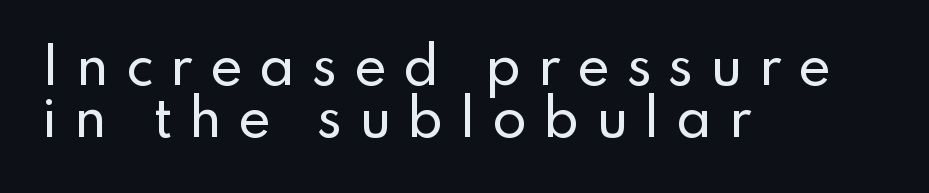
{"serif": "no", "italic": "no", "width": "normal", "stroke_contrast": "low", "x_height": "small", "monospaced": "no", "underline": "no", "align": "left", "line_spacing": "tight", "line_spacing_ratio": 1.05, "letter_spacing": "wide", "letter_spacing_em": 0.33, "glyph_px": 50}
